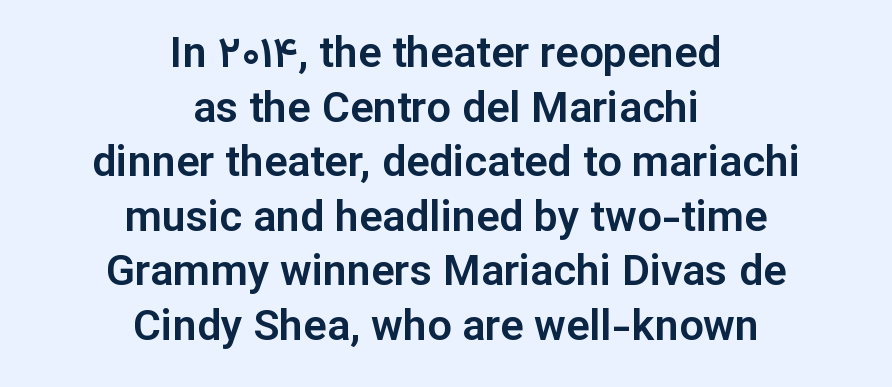
{"serif": "no", "italic": "no", "width": "normal", "stroke_contrast": "low", "x_height": "medium", "monospaced": "no", "underline": "no", "align": "center", "line_spacing": "normal", "line_spacing_ratio": 1.27, "letter_spacing": "normal", "letter_spacing_em": 0.0, "glyph_px": 43}
